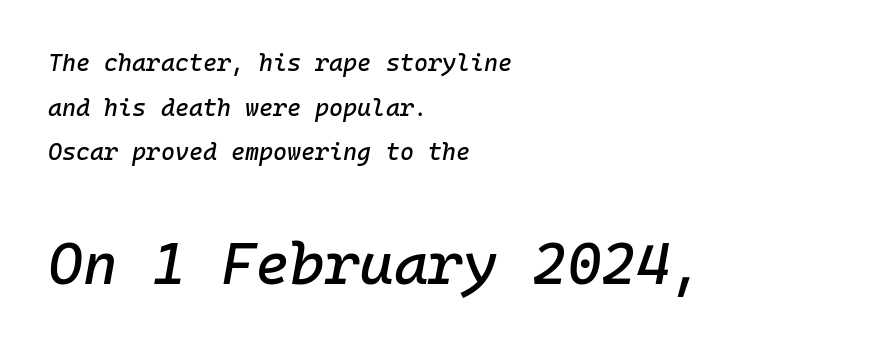
Q: Is the text italic (slanted)? A: Yes, it leans right by about 10 degrees.
Q: Is the text underlined? A: No.
Q: How is the paragraph aligned? A: Left-aligned.
Q: Is the spacing between letters normal or unusually wide? A: Normal.
Q: Which block of text is set in a larger size, the first (top) or the second (bottom)? A: The second (bottom) one.
Q: Width (condensed, normal, or wide)? A: Normal.
Q: Stroke contrast? A: Low.
Q: x-height? A: Medium.
Q: Monospaced? A: Yes.
